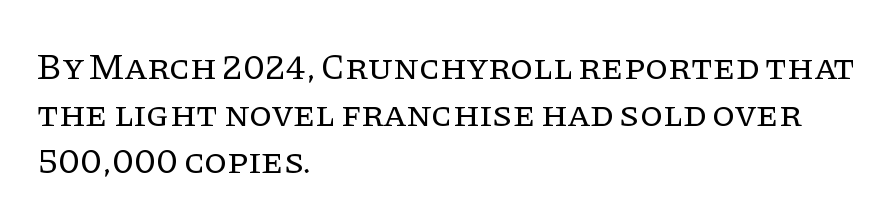
Q: Is the text bold? A: No.
Q: Is the text italic (slanted)? A: No, it is upright.
Q: Is the typeface a serif or a sans-serif typeface? A: Serif.
Q: Is the text underlined? A: No.
Q: How is the paragraph aligned? A: Left-aligned.
Q: Is the spacing between letters normal or unusually wide? A: Normal.
Q: Is the spacing between lines tight, normal or loose? A: Normal.
Q: Width (condensed, normal, or wide)? A: Normal.
Q: Stroke contrast? A: Low.
Q: x-height? A: Large.
Q: Monospaced? A: No.
